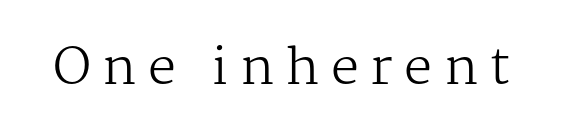
{"serif": "yes", "italic": "no", "bold": "no", "weight": "regular", "width": "normal", "stroke_contrast": "medium", "x_height": "medium", "monospaced": "no", "underline": "no", "letter_spacing": "wide", "letter_spacing_em": 0.23, "glyph_px": 50}
